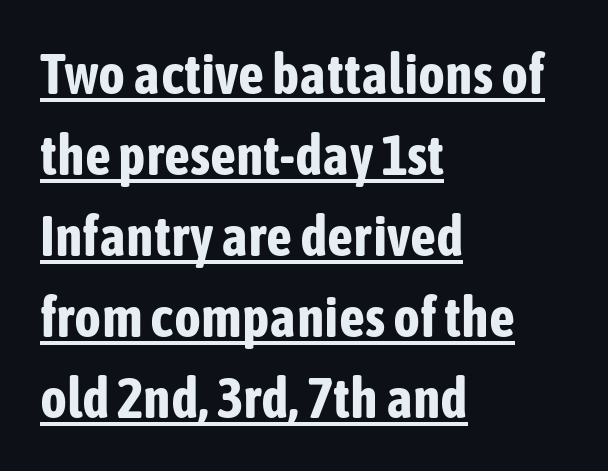
{"serif": "no", "italic": "no", "bold": "yes", "weight": "bold", "width": "condensed", "stroke_contrast": "low", "x_height": "medium", "monospaced": "no", "underline": "yes", "align": "left", "line_spacing": "normal", "line_spacing_ratio": 1.42, "letter_spacing": "normal", "letter_spacing_em": 0.0, "glyph_px": 57}
